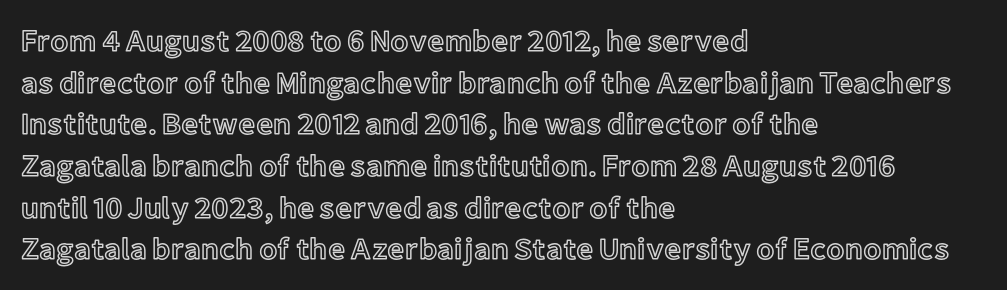
Q: Is the text italic (slanted)? A: No, it is upright.
Q: Is the text underlined? A: No.
Q: How is the paragraph aligned? A: Left-aligned.
Q: Is the spacing between letters normal or unusually wide? A: Normal.
Q: Is the spacing between lines tight, normal or loose? A: Normal.
Q: Width (condensed, normal, or wide)? A: Normal.
Q: x-height? A: Medium.
Q: Monospaced? A: No.
